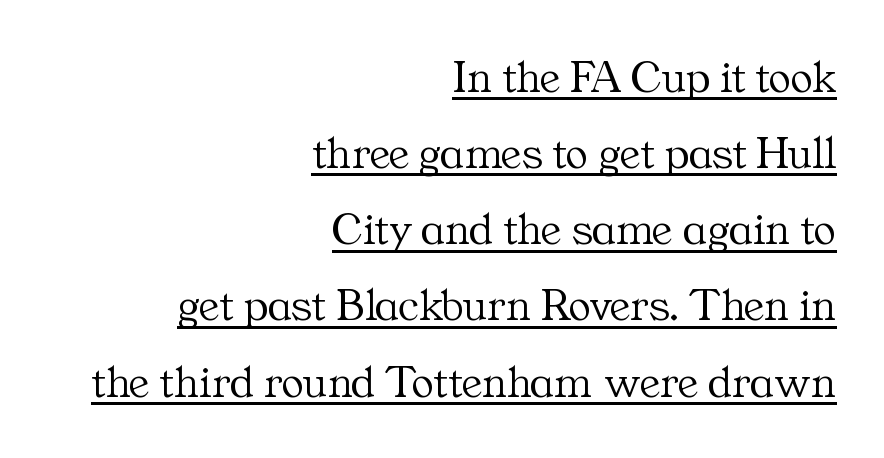
Q: Is the text bold? A: No.
Q: Is the text italic (slanted)? A: No, it is upright.
Q: Is the typeface a serif or a sans-serif typeface? A: Serif.
Q: Is the text underlined? A: Yes.
Q: How is the paragraph aligned? A: Right-aligned.
Q: Is the spacing between letters normal or unusually wide? A: Normal.
Q: Is the spacing between lines tight, normal or loose? A: Normal.
Q: Width (condensed, normal, or wide)? A: Normal.
Q: Stroke contrast? A: Medium.
Q: x-height? A: Medium.
Q: Monospaced? A: No.
